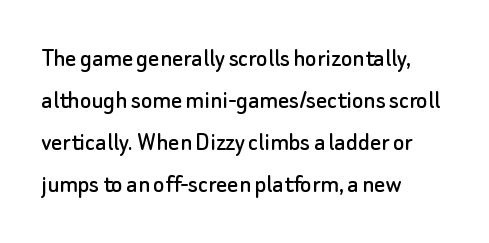
Quick note: underline off. The typesetter chose a ragged-right arrangement here. Posture: straight, roman, zero tilt. Leading: standard. Words appear dense and cohesive because spacing is normal.
